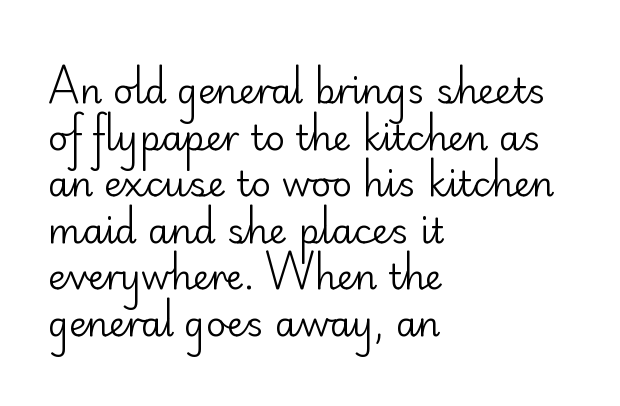
Do the characters align in a grid? No, the font is proportional. Caption: face not bold, strokes unweighted. Serif or sans? Sans — the stroke terminals are bare. The specimen reads as upright at a glance. The setting favours the left margin, as ordinary paragraphs usually do.
